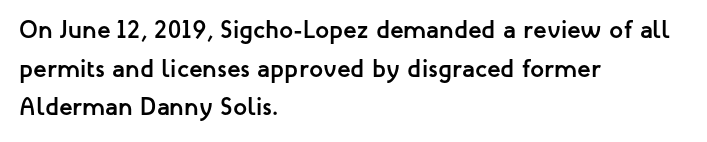
Lines of text with bare space underneath. Default kerning and tracking; the words read as compact shapes. Typeset ragged right — the left edge is the straight one. Regarding leading, the lines here are spaced in the standard way. Every stem runs plumb, perpendicular to the baseline.
